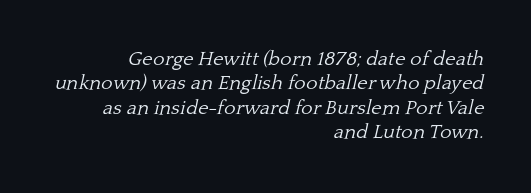
{"italic": "yes", "lean": "right", "slant_degrees": 13, "bold": "no", "underline": "no", "align": "right", "line_spacing_ratio": 1.22, "letter_spacing": "normal", "letter_spacing_em": 0.0, "glyph_px": 20}
